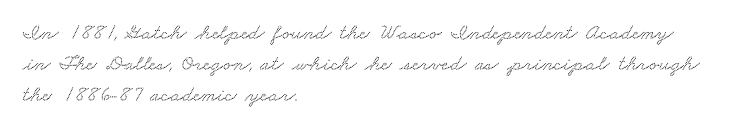
Check the space under the baseline: it is left empty. The rag falls on the right side of this text block. The passage shown has conventional tracking throughout. Each new line begins a customary step beneath the previous one.
